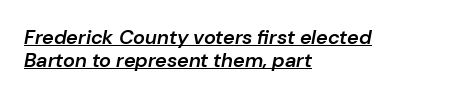
The image shows 20 px text type, italic (leaning right); set left-aligned, tight line spacing (1.15x), normal letter spacing, underlined.
